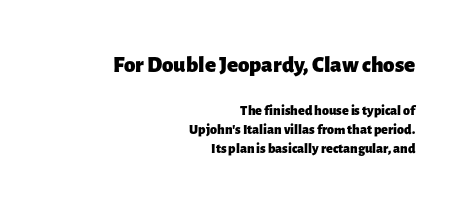
The image shows 23 px bold type, upright; set right-aligned, normal line spacing (1.36x), normal letter spacing, not underlined; the first (top) block is 1.64x larger.
